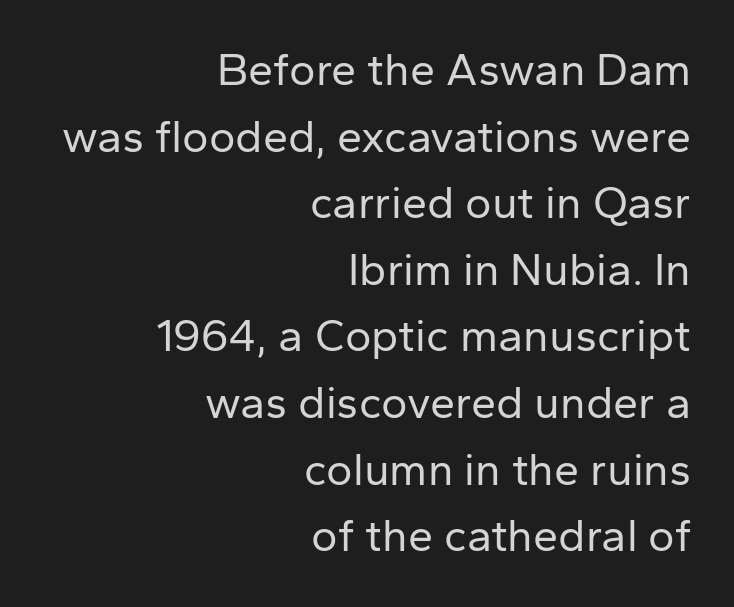
Q: Is the text bold? A: No.
Q: Is the text italic (slanted)? A: No, it is upright.
Q: Is the typeface a serif or a sans-serif typeface? A: Sans-serif.
Q: Is the text underlined? A: No.
Q: How is the paragraph aligned? A: Right-aligned.
Q: Is the spacing between letters normal or unusually wide? A: Normal.
Q: Is the spacing between lines tight, normal or loose? A: Normal.
Q: Width (condensed, normal, or wide)? A: Normal.
Q: Stroke contrast? A: Low.
Q: x-height? A: Medium.
Q: Monospaced? A: No.
